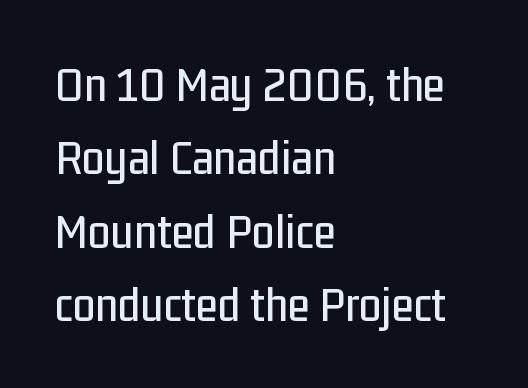
Q: Is the text italic (slanted)? A: No, it is upright.
Q: Is the typeface a serif or a sans-serif typeface? A: Sans-serif.
Q: Is the text underlined? A: No.
Q: How is the paragraph aligned? A: Left-aligned.
Q: Is the spacing between letters normal or unusually wide? A: Normal.
Q: Is the spacing between lines tight, normal or loose? A: Normal.
Q: Width (condensed, normal, or wide)? A: Condensed.
Q: Stroke contrast? A: Low.
Q: x-height? A: Medium.
Q: Monospaced? A: No.
